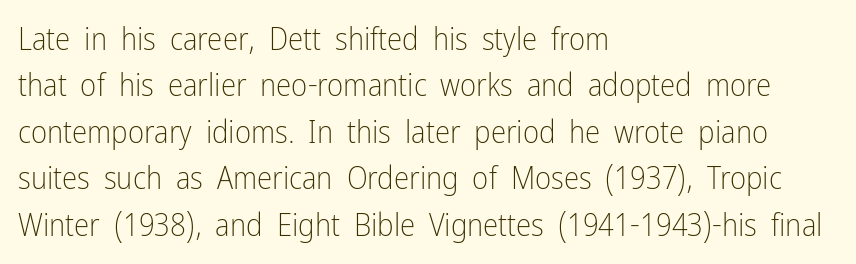
The image shows 31 px light, condensed sans-serif type, upright; set left-aligned, normal line spacing (1.5x), normal letter spacing, not underlined; low stroke contrast and a medium x-height.
